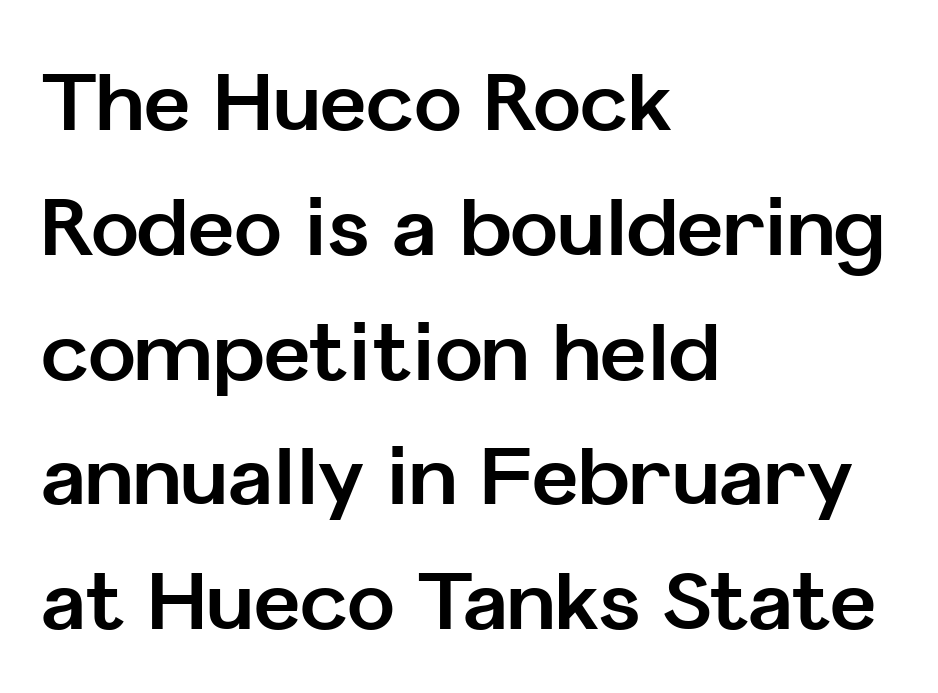
{"serif": "no", "italic": "no", "bold": "yes", "weight": "bold", "width": "normal", "stroke_contrast": "low", "x_height": "medium", "monospaced": "no", "underline": "no", "align": "left", "line_spacing": "normal", "line_spacing_ratio": 1.56, "letter_spacing": "normal", "letter_spacing_em": 0.0, "glyph_px": 80}
